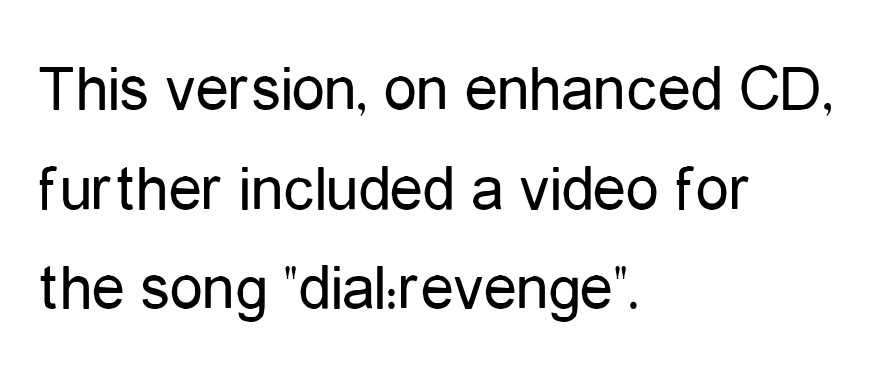
Q: Is the text bold? A: No.
Q: Is the text italic (slanted)? A: No, it is upright.
Q: Is the typeface a serif or a sans-serif typeface? A: Sans-serif.
Q: Is the text underlined? A: No.
Q: How is the paragraph aligned? A: Left-aligned.
Q: Is the spacing between letters normal or unusually wide? A: Normal.
Q: Is the spacing between lines tight, normal or loose? A: Normal.
Q: Width (condensed, normal, or wide)? A: Condensed.
Q: Stroke contrast? A: Low.
Q: x-height? A: Medium.
Q: Monospaced? A: No.
